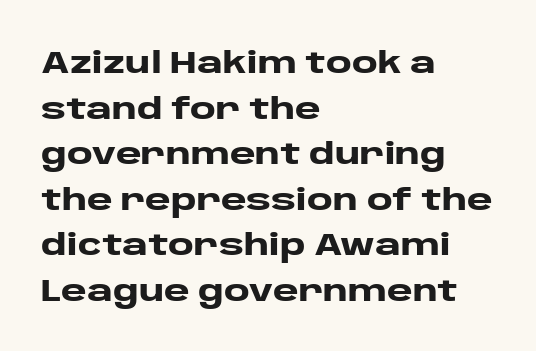
Q: Is the text bold? A: Yes.
Q: Is the text italic (slanted)? A: No, it is upright.
Q: Is the typeface a serif or a sans-serif typeface? A: Sans-serif.
Q: Is the text underlined? A: No.
Q: How is the paragraph aligned? A: Left-aligned.
Q: Is the spacing between letters normal or unusually wide? A: Normal.
Q: Is the spacing between lines tight, normal or loose? A: Normal.
Q: Width (condensed, normal, or wide)? A: Wide.
Q: Stroke contrast? A: Low.
Q: x-height? A: Large.
Q: Monospaced? A: No.
